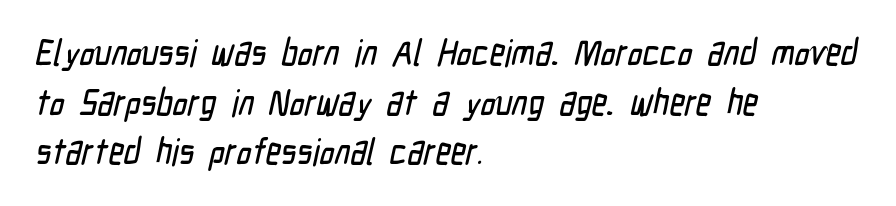
{"serif": "no", "width": "condensed", "stroke_contrast": "low", "x_height": "medium", "monospaced": "no", "underline": "no", "align": "left", "line_spacing": "normal", "line_spacing_ratio": 1.34, "letter_spacing": "normal", "letter_spacing_em": 0.0, "glyph_px": 37}
